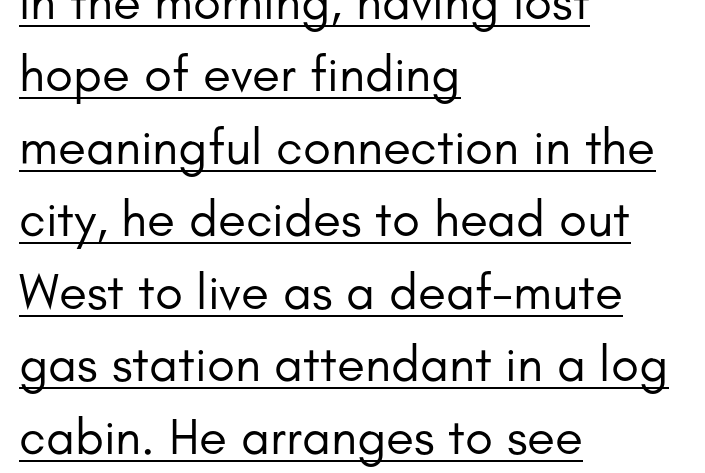
Q: Is the text bold? A: No.
Q: Is the text italic (slanted)? A: No, it is upright.
Q: Is the typeface a serif or a sans-serif typeface? A: Sans-serif.
Q: Is the text underlined? A: Yes.
Q: How is the paragraph aligned? A: Left-aligned.
Q: Is the spacing between letters normal or unusually wide? A: Normal.
Q: Is the spacing between lines tight, normal or loose? A: Normal.
Q: Width (condensed, normal, or wide)? A: Normal.
Q: Stroke contrast? A: Low.
Q: x-height? A: Small.
Q: Monospaced? A: No.
